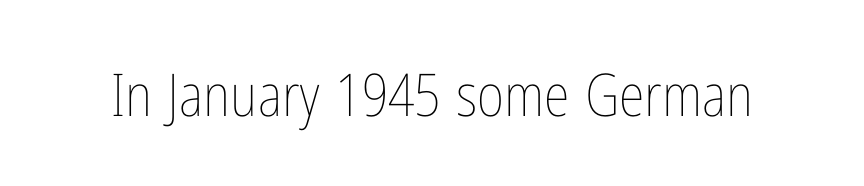
The letters advance in unequal steps, a hallmark of proportional type. A quiet, ordinary-to-light weight characterises the typeface. Glance below the letters and you will spot only blank space. How are the letters spaced? Ordinarily, with no added tracking. Tall strokes in this sample are plumb rather than angled.
